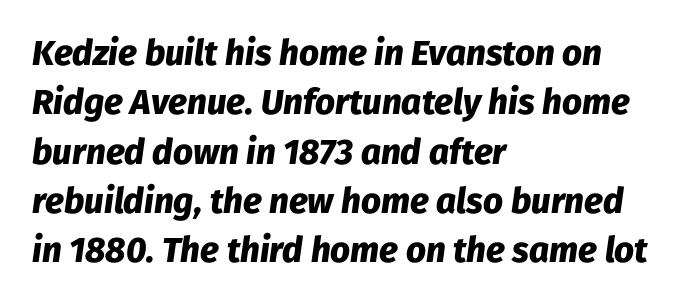
Q: Is the text bold? A: Yes.
Q: Is the text italic (slanted)? A: Yes, it leans right by about 8 degrees.
Q: Is the text underlined? A: No.
Q: How is the paragraph aligned? A: Left-aligned.
Q: Is the spacing between letters normal or unusually wide? A: Normal.
Q: Is the spacing between lines tight, normal or loose? A: Normal.
Q: Width (condensed, normal, or wide)? A: Normal.
Q: Stroke contrast? A: Low.
Q: x-height? A: Medium.
Q: Monospaced? A: No.
